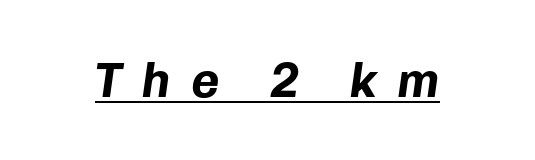
The image shows 49 px bold type, italic (leaning right); set unusually wide letter spacing (+0.4 em), underlined; low stroke contrast and a medium x-height.
